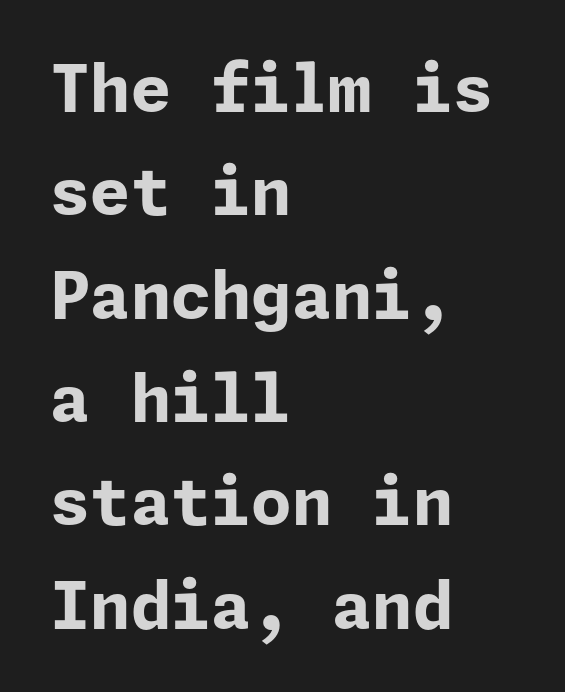
The image shows 65 px bold sans-serif type, upright; set left-aligned, normal line spacing (1.59x), normal letter spacing, not underlined; low stroke contrast and a medium x-height.
